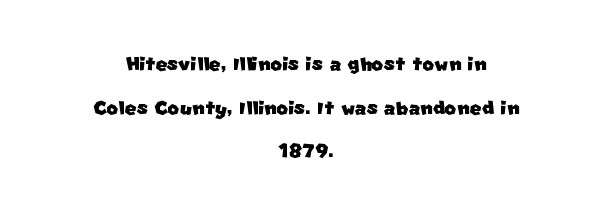
{"underline": "no", "align": "center", "line_spacing_ratio": 1.75, "letter_spacing": "normal", "letter_spacing_em": 0.0, "glyph_px": 25}
